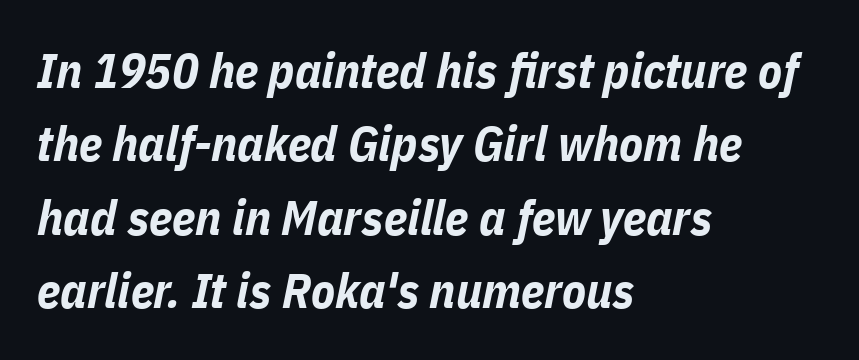
{"italic": "yes", "lean": "right", "slant_degrees": 11, "bold": "yes", "weight": "bold", "width": "condensed", "stroke_contrast": "low", "x_height": "medium", "monospaced": "no", "underline": "no", "align": "left", "line_spacing": "normal", "line_spacing_ratio": 1.5, "letter_spacing": "normal", "letter_spacing_em": 0.0, "glyph_px": 49}
